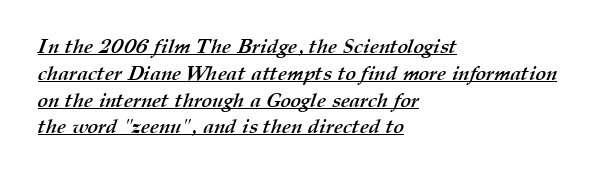
The image shows 20 px bold type; set left-aligned, normal line spacing (1.34x), normal letter spacing, underlined.
